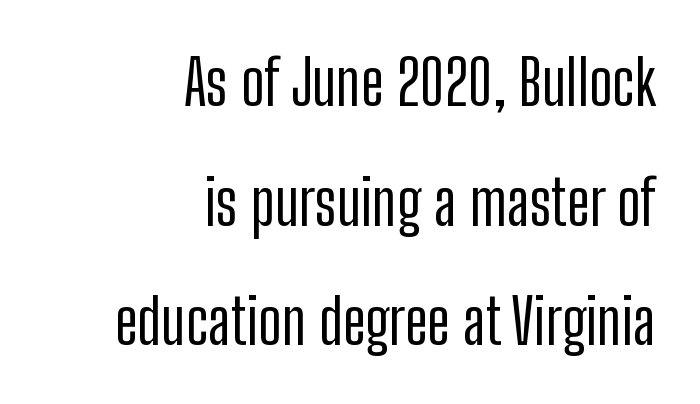
The image shows 63 px condensed sans-serif type, upright; set right-aligned, loose line spacing (1.9x), normal letter spacing, not underlined; low stroke contrast and a medium x-height.
